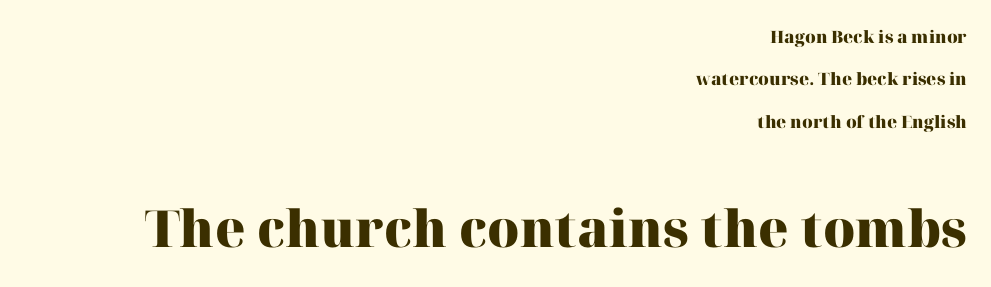
The image shows 51 px heavy serif type, upright; set right-aligned, loose line spacing (2.5x), normal letter spacing, not underlined; the second (bottom) block is 3.0x larger; high stroke contrast and a medium x-height.
